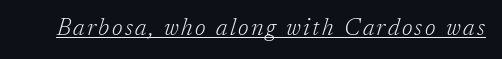
{"italic": "yes", "lean": "right", "slant_degrees": 17, "bold": "no", "underline": "yes", "glyph_px": 24}
